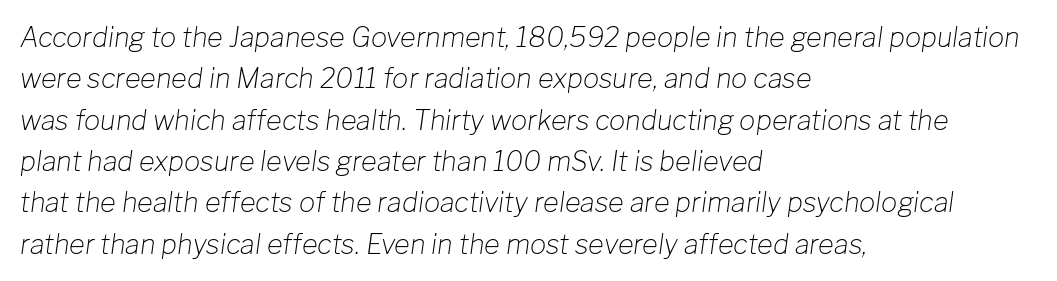
Q: Is the text bold? A: No.
Q: Is the text italic (slanted)? A: Yes, it leans right by about 8 degrees.
Q: Is the text underlined? A: No.
Q: How is the paragraph aligned? A: Left-aligned.
Q: Is the spacing between letters normal or unusually wide? A: Normal.
Q: Is the spacing between lines tight, normal or loose? A: Normal.
